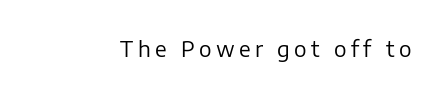
Stroke thickness stays within the range of a standard reading face or lighter. Quick note: underline off. In terms of posture, this sample is upright. In terms of letterspacing, this is a distinctly airy, spread setting.
